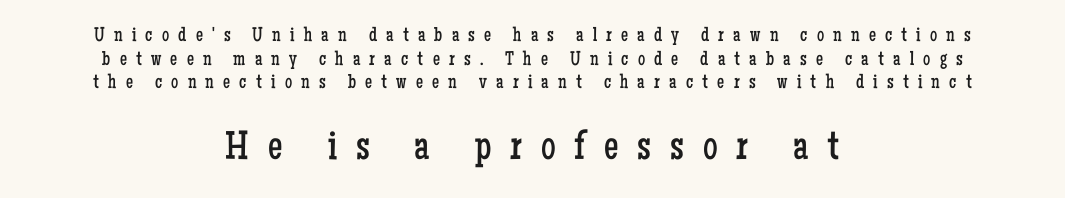
Q: Is the text bold? A: No.
Q: Is the text italic (slanted)? A: No, it is upright.
Q: Is the typeface a serif or a sans-serif typeface? A: Serif.
Q: Is the text underlined? A: No.
Q: How is the paragraph aligned? A: Centered.
Q: Is the spacing between letters normal or unusually wide? A: Unusually wide.
Q: Which block of text is set in a larger size, the first (top) or the second (bottom)? A: The second (bottom) one.
Q: Width (condensed, normal, or wide)? A: Condensed.
Q: Stroke contrast? A: Low.
Q: x-height? A: Medium.
Q: Monospaced? A: No.
